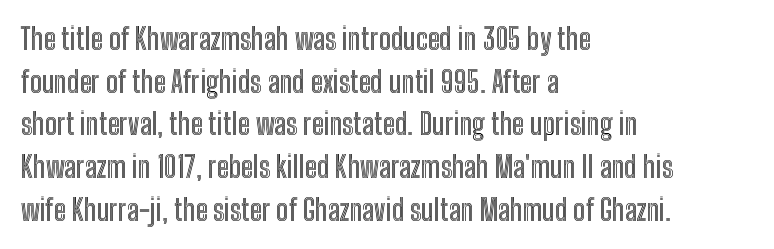
Q: Is the text italic (slanted)? A: No, it is upright.
Q: Is the text underlined? A: No.
Q: How is the paragraph aligned? A: Left-aligned.
Q: Is the spacing between letters normal or unusually wide? A: Normal.
Q: Is the spacing between lines tight, normal or loose? A: Normal.
Q: Width (condensed, normal, or wide)? A: Condensed.
Q: x-height? A: Medium.
Q: Monospaced? A: No.
